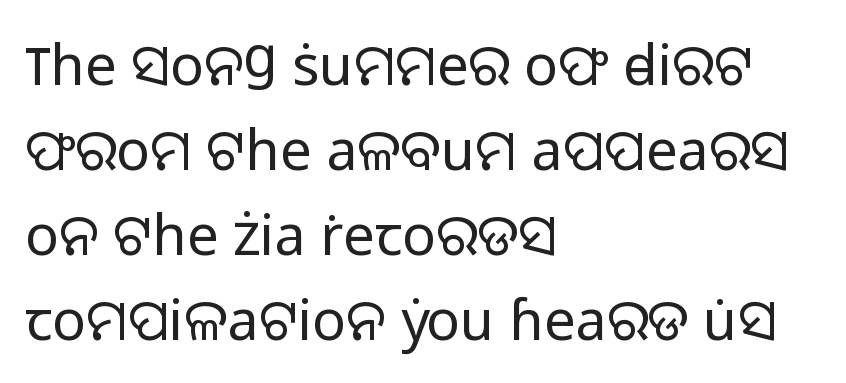
The lines sit at an ordinary, default distance from one another. Nope, not italic — everything's standing straight. Are there feet on the stems? There aren't — it's a sans. Compared with a typical body face, this is equally light or lighter still.
